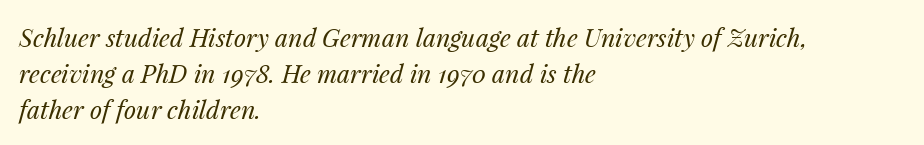
The image shows 25 px text type, italic (leaning right); set left-aligned, normal line spacing (1.44x), normal letter spacing, not underlined.
